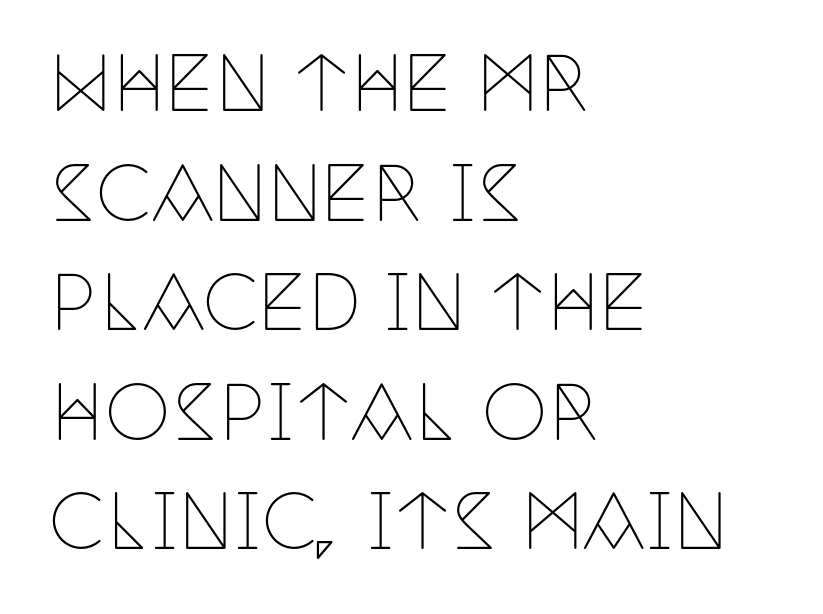
One glance says typical: line gaps are just what's usual. You could not count columns in this text — the font is proportionally spaced. Nobody drew a line under any word here. Glyph-to-glyph distance matches everyday printed text. The typesetter chose a ragged-right arrangement here.
